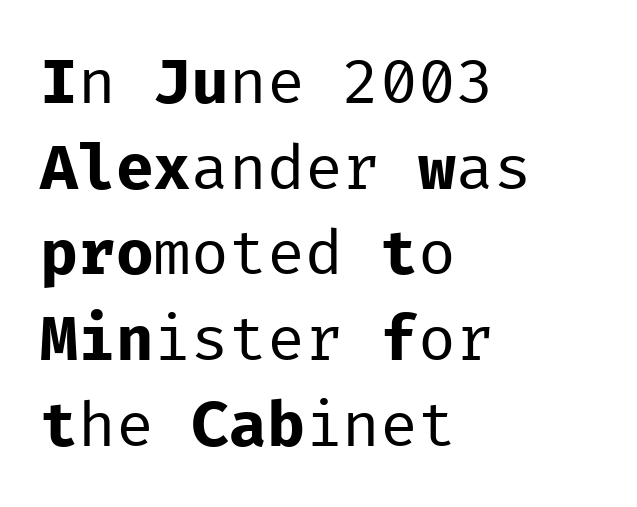
Q: Is the text bold? A: No.
Q: Is the text italic (slanted)? A: No, it is upright.
Q: Is the typeface a serif or a sans-serif typeface? A: Sans-serif.
Q: Is the text underlined? A: No.
Q: How is the paragraph aligned? A: Left-aligned.
Q: Is the spacing between letters normal or unusually wide? A: Normal.
Q: Is the spacing between lines tight, normal or loose? A: Normal.
Q: Width (condensed, normal, or wide)? A: Normal.
Q: Stroke contrast? A: Low.
Q: x-height? A: Medium.
Q: Monospaced? A: Yes.
